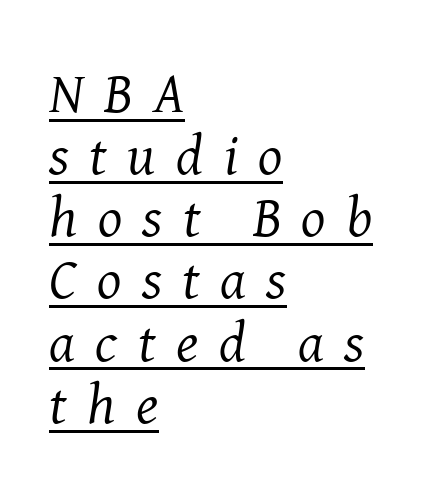
{"serif": "yes", "italic": "yes", "lean": "right", "slant_degrees": 8, "bold": "no", "weight": "regular", "width": "normal", "stroke_contrast": "medium", "x_height": "medium", "monospaced": "no", "underline": "yes", "align": "left", "line_spacing": "tight", "line_spacing_ratio": 1.09, "letter_spacing": "wide", "letter_spacing_em": 0.36, "glyph_px": 57}
